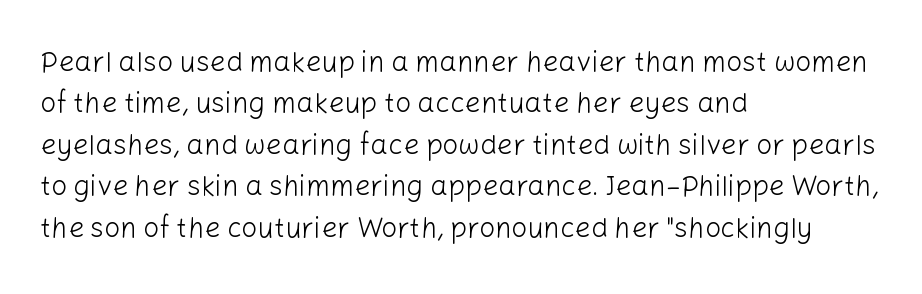
A light-to-regular cut is what we see here. To sum up the face: it is a sans, with no serifs. Looks like regular typesetting: each glyph gets only the width it needs. Unlike italic type, these characters show no tilt at all.
